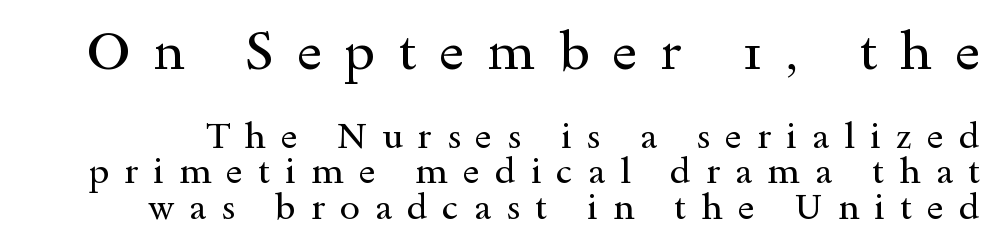
{"serif": "yes", "italic": "no", "bold": "no", "weight": "regular", "width": "wide", "x_height": "small", "monospaced": "no", "underline": "no", "line_spacing": "tight", "line_spacing_ratio": 0.98, "letter_spacing": "wide", "letter_spacing_em": 0.42, "larger_block": "first", "size_ratio": 1.5, "glyph_px": 54}
